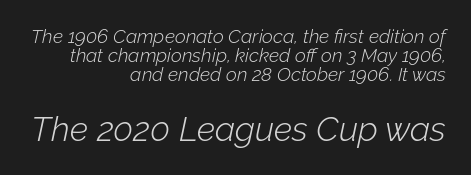
The image shows 34 px light type, italic (leaning right); set right-aligned, tight line spacing (1.0x), normal letter spacing, not underlined; the second (bottom) block is 1.79x larger; low stroke contrast and a medium x-height.
